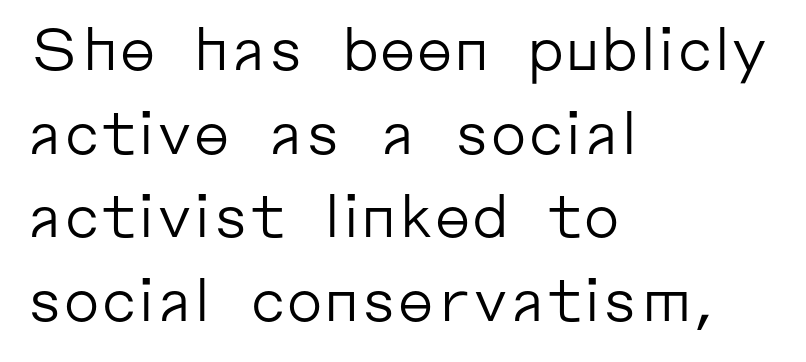
The image shows 58 px regular-weight sans-serif type, upright; set left-aligned, normal line spacing (1.44x), normal letter spacing, not underlined; low stroke contrast and a medium x-height.
